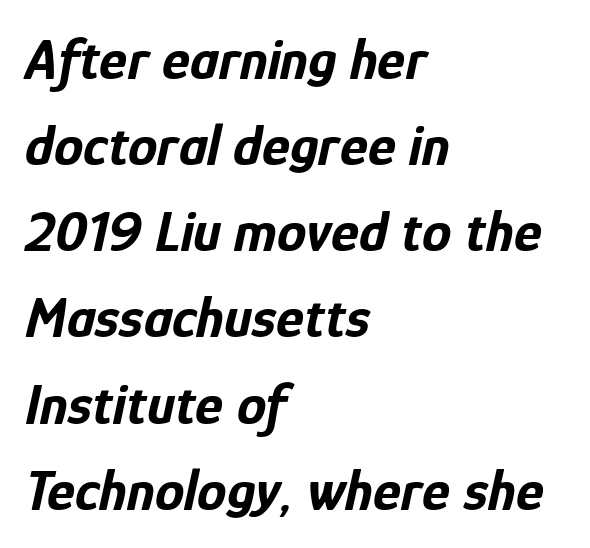
{"italic": "yes", "lean": "right", "slant_degrees": 12, "bold": "yes", "weight": "bold", "width": "condensed", "stroke_contrast": "low", "x_height": "medium", "monospaced": "no", "underline": "no", "align": "left", "line_spacing": "normal", "line_spacing_ratio": 1.46, "letter_spacing": "normal", "letter_spacing_em": 0.0, "glyph_px": 59}
